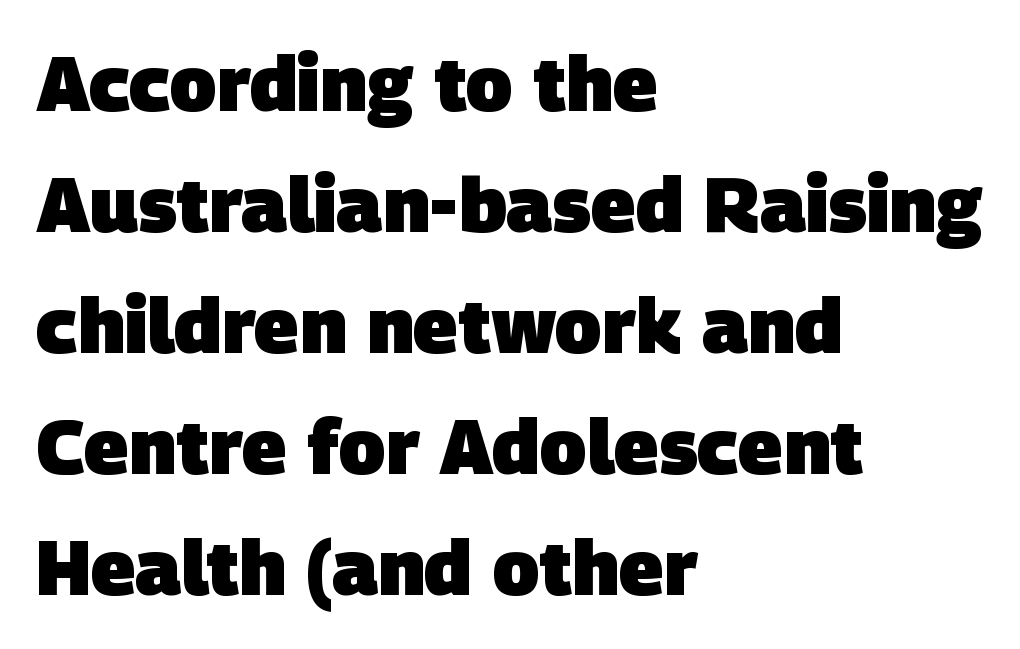
{"serif": "no", "bold": "yes", "weight": "heavy", "width": "normal", "stroke_contrast": "low", "x_height": "large", "monospaced": "no", "underline": "no", "align": "left", "line_spacing": "normal", "line_spacing_ratio": 1.57, "letter_spacing": "normal", "letter_spacing_em": 0.0, "glyph_px": 77}
